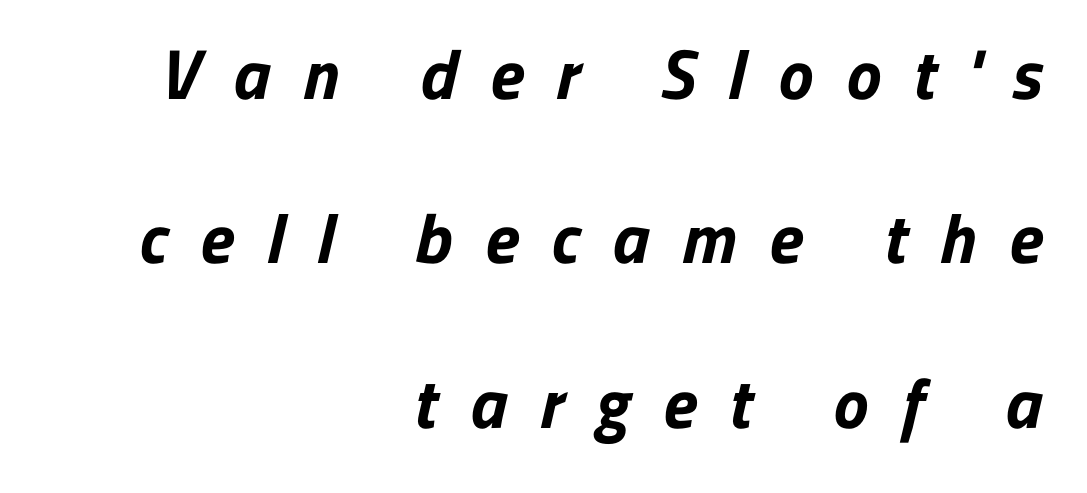
Q: Is the text bold? A: Yes.
Q: Is the typeface a serif or a sans-serif typeface? A: Sans-serif.
Q: Is the text underlined? A: No.
Q: How is the paragraph aligned? A: Right-aligned.
Q: Is the spacing between letters normal or unusually wide? A: Unusually wide.
Q: Is the spacing between lines tight, normal or loose? A: Loose.
Q: Width (condensed, normal, or wide)? A: Normal.
Q: Stroke contrast? A: Low.
Q: x-height? A: Medium.
Q: Monospaced? A: No.
